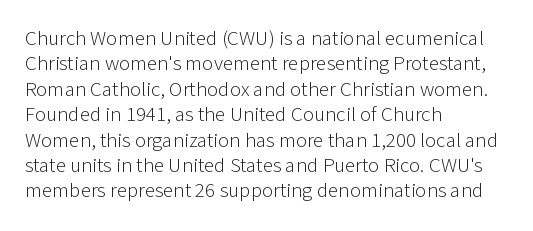
A bare baseline throughout the passage. Line beginnings align vertically; line endings do not. This sample uses plain, unmodified letter spacing. Posture: straight, roman, zero tilt. Is this a heavy cut? Hardly; it is regular or lighter.
